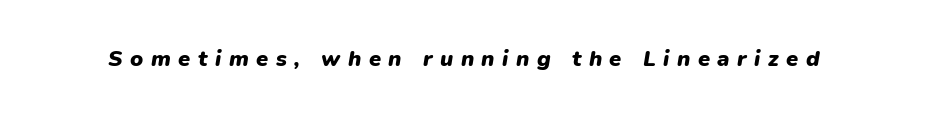
{"italic": "yes", "lean": "right", "slant_degrees": 9, "bold": "yes", "underline": "no", "letter_spacing": "wide", "letter_spacing_em": 0.34, "glyph_px": 22}
